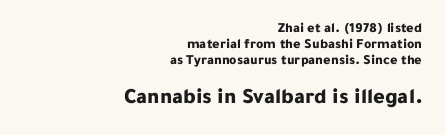
The image shows 22 px bold type, upright; set right-aligned, tight line spacing (1.13x), normal letter spacing, not underlined; the second (bottom) block is 1.57x larger.
